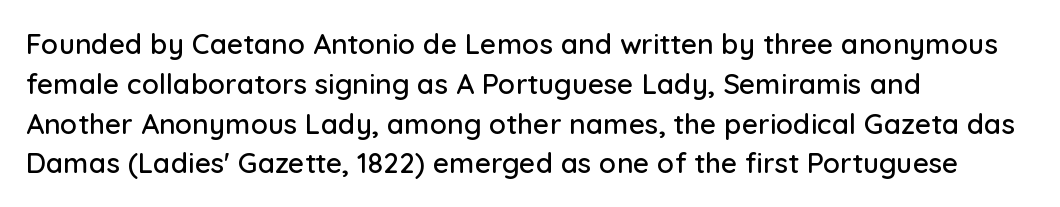
The image shows 28 px sans-serif type, upright; set left-aligned, normal line spacing (1.42x), normal letter spacing, not underlined; low stroke contrast and a medium x-height.
